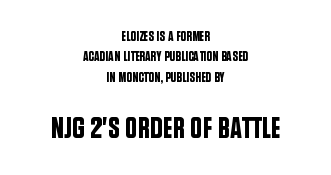
Q: Is the text italic (slanted)? A: No, it is upright.
Q: Is the typeface a serif or a sans-serif typeface? A: Sans-serif.
Q: Is the text underlined? A: No.
Q: How is the paragraph aligned? A: Centered.
Q: Is the spacing between letters normal or unusually wide? A: Normal.
Q: Is the spacing between lines tight, normal or loose? A: Normal.
Q: Which block of text is set in a larger size, the first (top) or the second (bottom)? A: The second (bottom) one.
Q: Width (condensed, normal, or wide)? A: Condensed.
Q: Stroke contrast? A: Low.
Q: x-height? A: Large.
Q: Monospaced? A: No.
